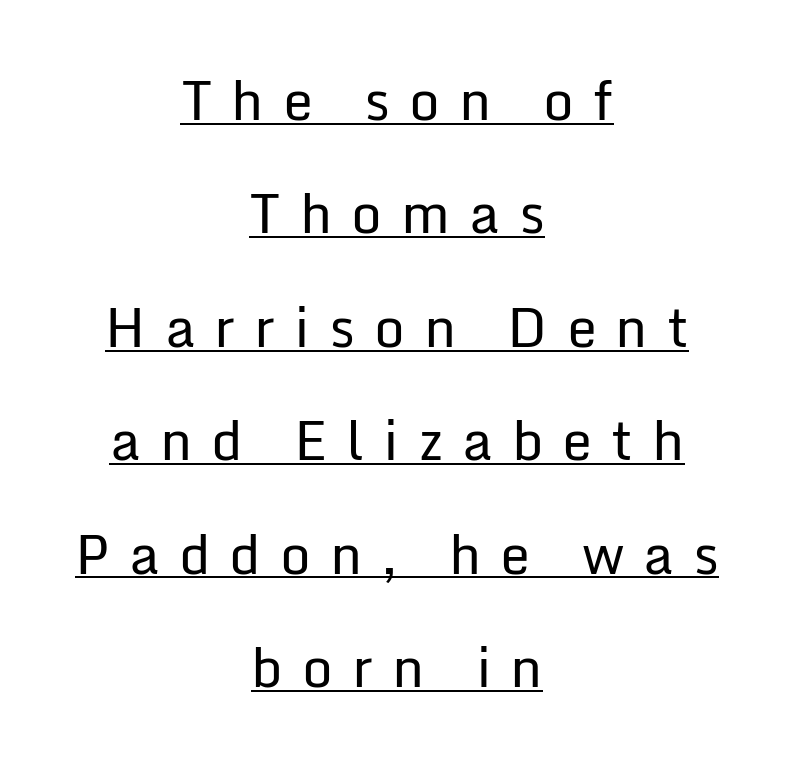
Q: Is the text bold? A: No.
Q: Is the text italic (slanted)? A: No, it is upright.
Q: Is the typeface a serif or a sans-serif typeface? A: Sans-serif.
Q: Is the text underlined? A: Yes.
Q: How is the paragraph aligned? A: Centered.
Q: Is the spacing between letters normal or unusually wide? A: Unusually wide.
Q: Is the spacing between lines tight, normal or loose? A: Loose.
Q: Width (condensed, normal, or wide)? A: Normal.
Q: Stroke contrast? A: Low.
Q: x-height? A: Medium.
Q: Monospaced? A: No.
